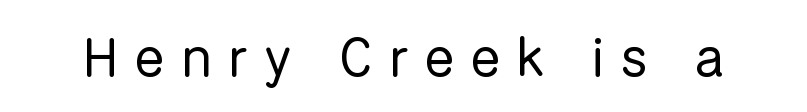
Q: Is the text bold? A: No.
Q: Is the text italic (slanted)? A: No, it is upright.
Q: Is the typeface a serif or a sans-serif typeface? A: Sans-serif.
Q: Is the text underlined? A: No.
Q: Is the spacing between letters normal or unusually wide? A: Unusually wide.
Q: Width (condensed, normal, or wide)? A: Normal.
Q: Stroke contrast? A: Low.
Q: x-height? A: Medium.
Q: Monospaced? A: No.
